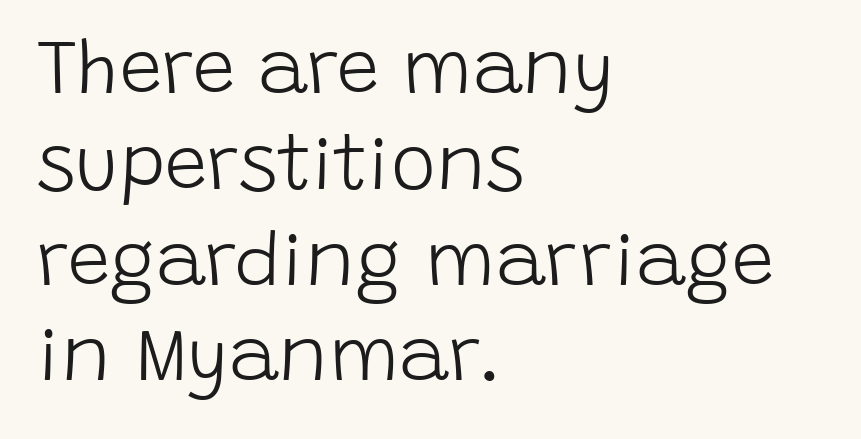
The image shows 76 px light sans-serif type, upright; set left-aligned, normal line spacing (1.26x), normal letter spacing, not underlined; low stroke contrast and a large x-height.
